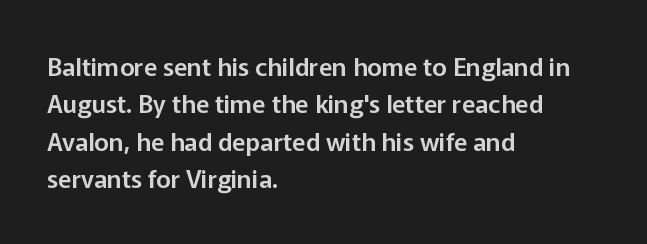
The rendering anchors every line to the left-hand side. The vertical gap from one line to the next is medium. The letterforms sit shoulder to shoulder at normal distance. Lines of text with bare space underneath. This is roman type, the default non-slanted kind.
